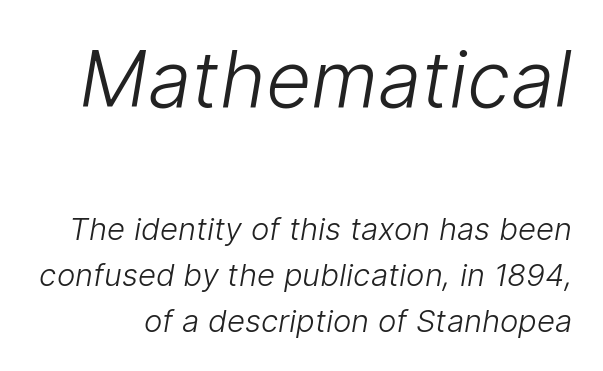
The image shows 78 px light sans-serif type; set normal line spacing (1.48x), normal letter spacing, not underlined; the first (top) block is 2.52x larger; low stroke contrast and a medium x-height.
